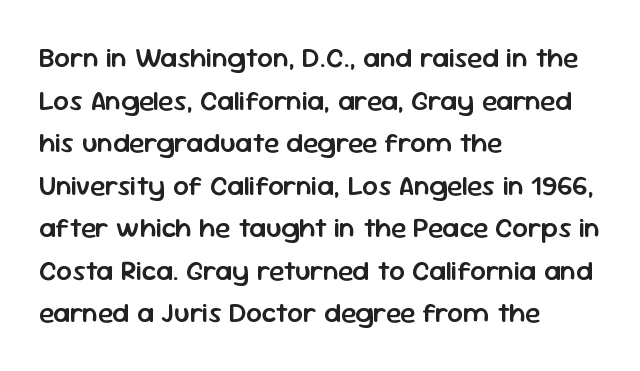
Q: Is the text bold? A: Semi-bold.
Q: Is the text italic (slanted)? A: No, it is upright.
Q: Is the typeface a serif or a sans-serif typeface? A: Sans-serif.
Q: Is the text underlined? A: No.
Q: How is the paragraph aligned? A: Left-aligned.
Q: Is the spacing between letters normal or unusually wide? A: Normal.
Q: Is the spacing between lines tight, normal or loose? A: Normal.
Q: Width (condensed, normal, or wide)? A: Normal.
Q: Stroke contrast? A: Low.
Q: x-height? A: Medium.
Q: Monospaced? A: No.
